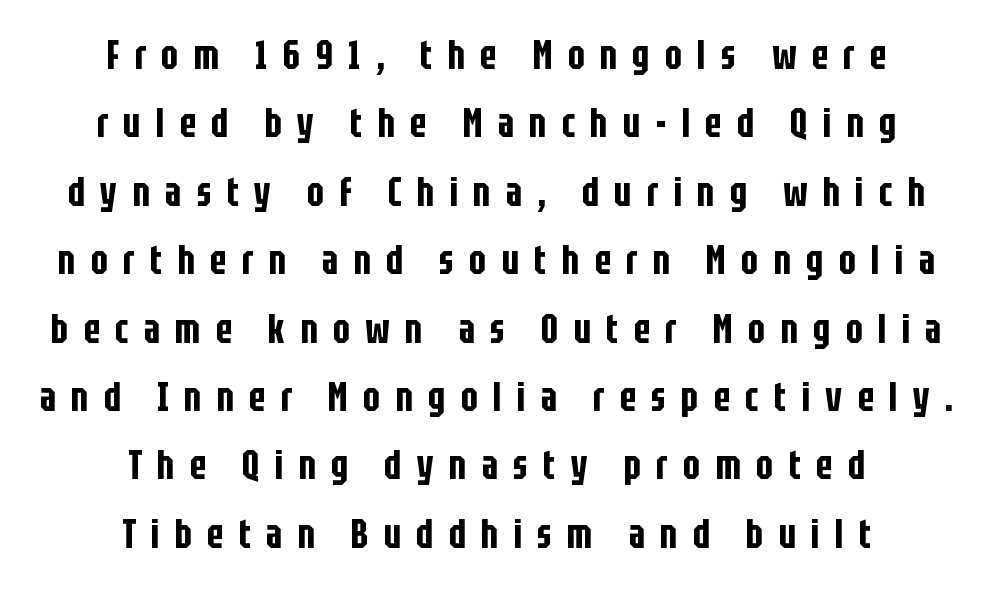
Q: Is the text italic (slanted)? A: No, it is upright.
Q: Is the typeface a serif or a sans-serif typeface? A: Sans-serif.
Q: Is the text underlined? A: No.
Q: How is the paragraph aligned? A: Centered.
Q: Is the spacing between letters normal or unusually wide? A: Unusually wide.
Q: Width (condensed, normal, or wide)? A: Condensed.
Q: Stroke contrast? A: Low.
Q: x-height? A: Large.
Q: Monospaced? A: No.
